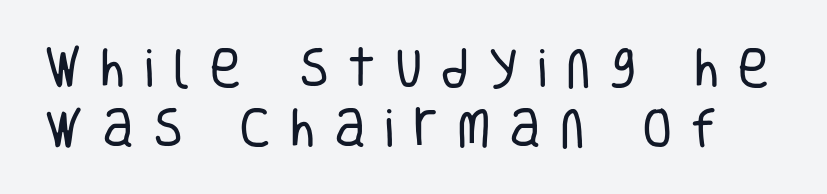
{"serif": "no", "italic": "no", "bold": "no", "weight": "regular", "width": "condensed", "stroke_contrast": "low", "x_height": "large", "monospaced": "no", "underline": "no", "line_spacing": "normal", "line_spacing_ratio": 1.37, "letter_spacing": "wide", "letter_spacing_em": 0.42, "glyph_px": 44}
